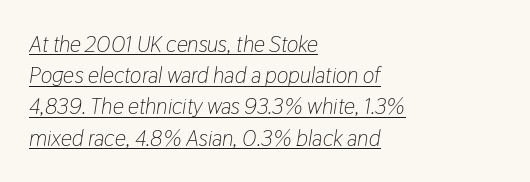
Q: Is the text bold? A: No.
Q: Is the text italic (slanted)? A: Yes, it leans right by about 9 degrees.
Q: Is the text underlined? A: Yes.
Q: How is the paragraph aligned? A: Left-aligned.
Q: Is the spacing between letters normal or unusually wide? A: Normal.
Q: Is the spacing between lines tight, normal or loose? A: Normal.
